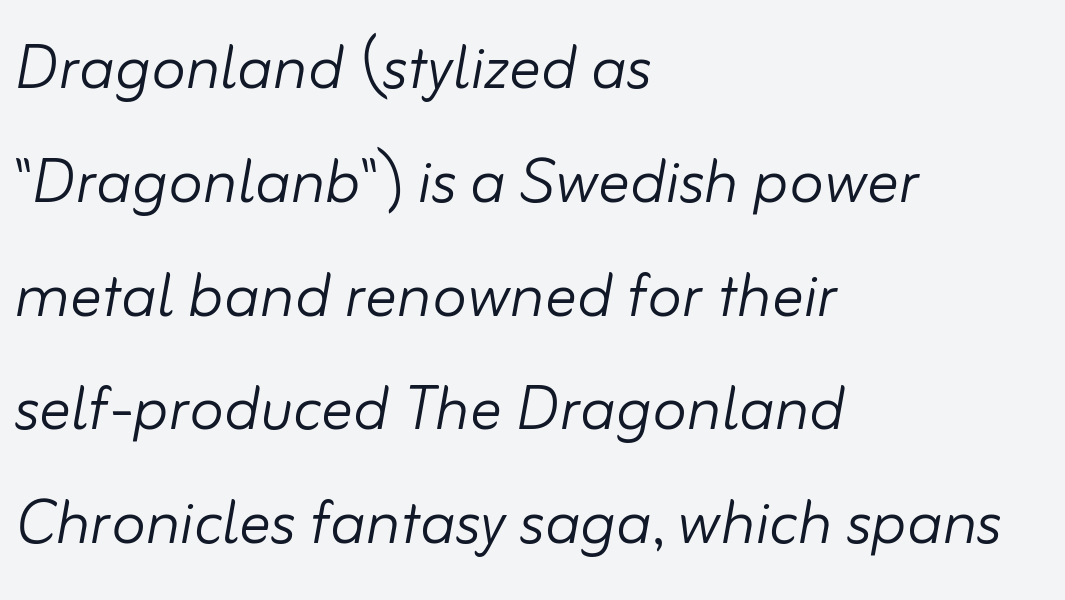
The image shows 79 px light type, italic (leaning right); set left-aligned, normal line spacing (1.44x), normal letter spacing, not underlined; low stroke contrast and a small x-height.
